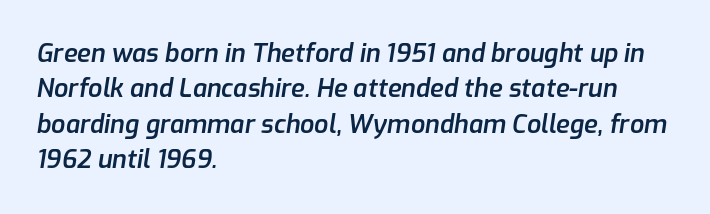
The image shows 25 px text type, italic (leaning right); set left-aligned, normal line spacing (1.42x), normal letter spacing, not underlined.
